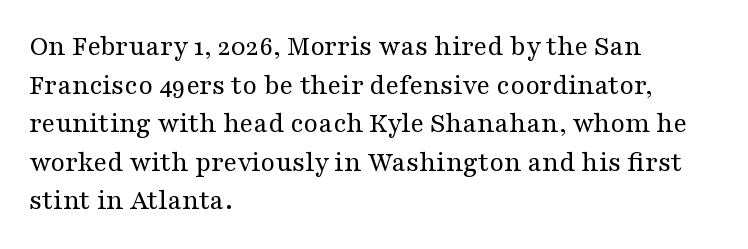
Q: Is the text bold? A: No.
Q: Is the text italic (slanted)? A: No, it is upright.
Q: Is the typeface a serif or a sans-serif typeface? A: Serif.
Q: Is the text underlined? A: No.
Q: How is the paragraph aligned? A: Left-aligned.
Q: Is the spacing between letters normal or unusually wide? A: Normal.
Q: Is the spacing between lines tight, normal or loose? A: Normal.
Q: Width (condensed, normal, or wide)? A: Wide.
Q: Stroke contrast? A: Medium.
Q: x-height? A: Medium.
Q: Monospaced? A: No.
